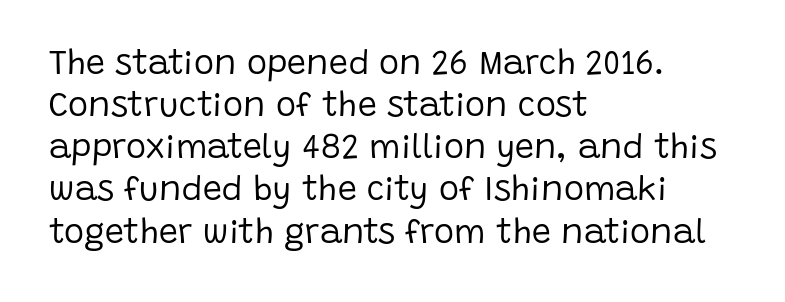
Each line starts at the same left margin while the right side varies. Heft: none added — not bold. Is there any slant? The stems are plumb. The letters advance in unequal steps, a hallmark of proportional type. Is this a sans? Yes — the strokes have no serifs.
